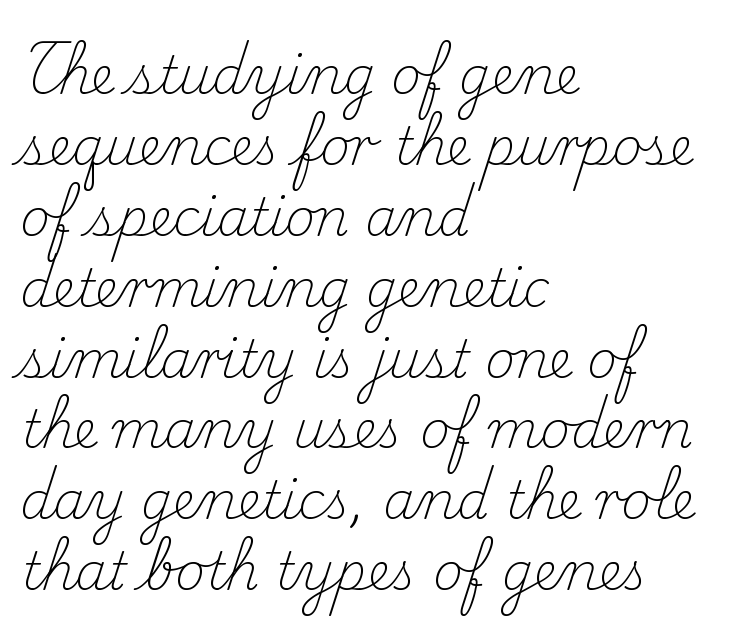
Q: Is the text bold? A: No.
Q: Is the text italic (slanted)? A: Yes.
Q: Is the typeface a serif or a sans-serif typeface? A: Serif.
Q: Is the text underlined? A: No.
Q: How is the paragraph aligned? A: Left-aligned.
Q: Is the spacing between letters normal or unusually wide? A: Normal.
Q: Is the spacing between lines tight, normal or loose? A: Normal.
Q: Width (condensed, normal, or wide)? A: Normal.
Q: Stroke contrast? A: Medium.
Q: x-height? A: Small.
Q: Monospaced? A: No.
